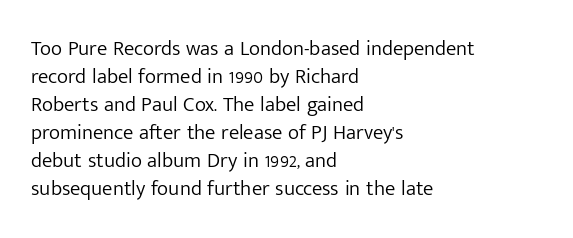
The paragraph has a hard left edge and a soft right edge. Rows of type keep a routine distance in the vertical direction. The letters sit at their default tracking, neither squeezed nor spread. Posture: vertical.
